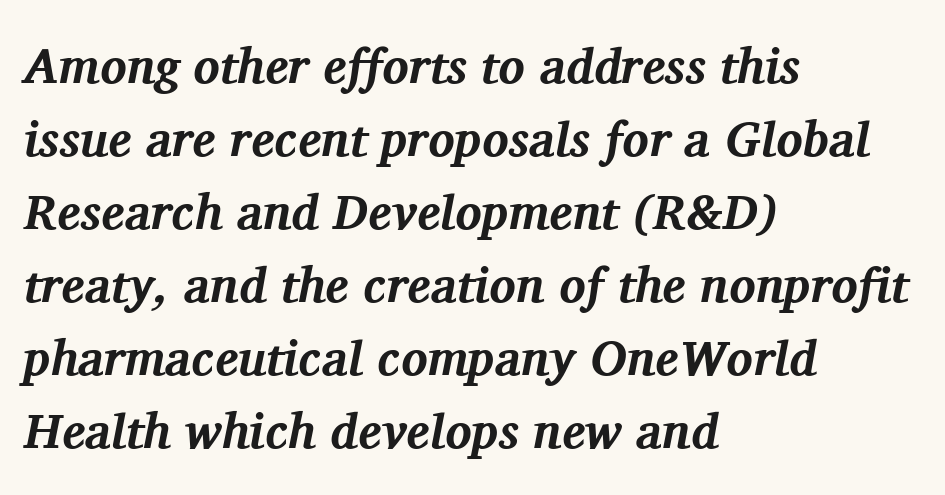
The image shows 49 px bold serif type, italic (leaning right); set left-aligned, normal line spacing (1.49x), normal letter spacing, not underlined; medium stroke contrast and a medium x-height.
